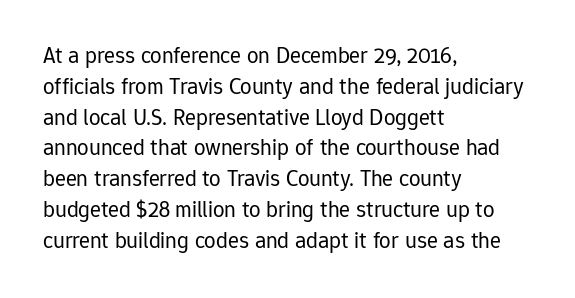
Descenders are the only things crossing below the line. The font sits on the lighter half of the weight spectrum, regular included. Does the copy run flush right? No — it runs flush left. Vertically, the passage feels balanced, rows spaced as you'd expect.
